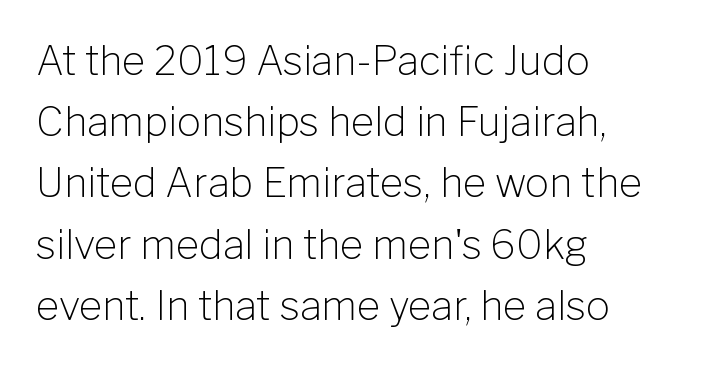
The letters stand straight up with perfectly vertical stems. Vertical spacing — default. In terms of letterspacing, this is plain default setting. Underline: absent.
